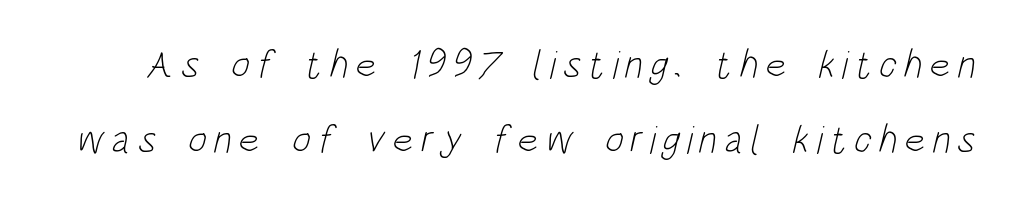
{"serif": "no", "bold": "no", "weight": "light", "width": "condensed", "stroke_contrast": "low", "x_height": "large", "monospaced": "no", "underline": "no", "line_spacing_ratio": 1.88, "glyph_px": 40}
